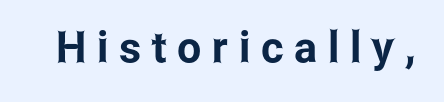
The image shows 43 px condensed sans-serif type, upright; set unusually wide letter spacing (+0.25 em), not underlined; low stroke contrast and a medium x-height.
